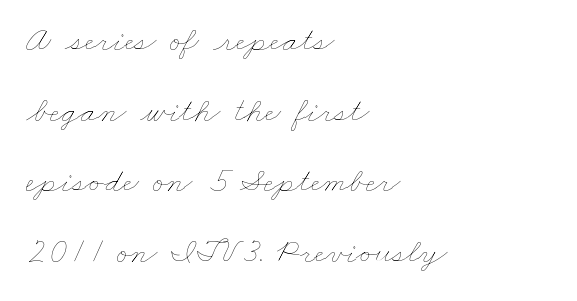
This sample has the flowing, uneven cadence of proportional lettering. This block would shrink considerably if given ordinary leading; it's expanded now. No chunkiness to these letters — they're not bold. The rag falls on the right side of this text block. The words here are not underlined. Short note: letters normally spaced.
